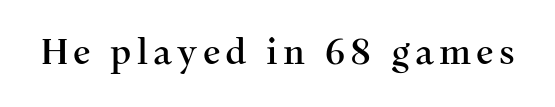
{"serif": "yes", "italic": "no", "width": "normal", "stroke_contrast": "medium", "x_height": "medium", "monospaced": "no", "underline": "no", "glyph_px": 35}
